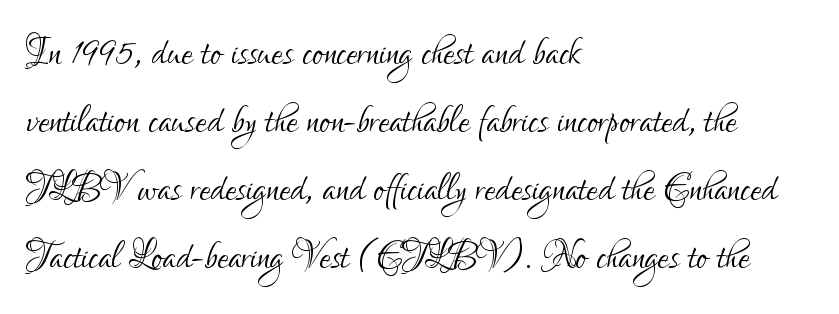
The image shows 50 px light, condensed sans-serif type; set left-aligned, normal line spacing (1.36x), normal letter spacing, not underlined; low stroke contrast and a small x-height.
